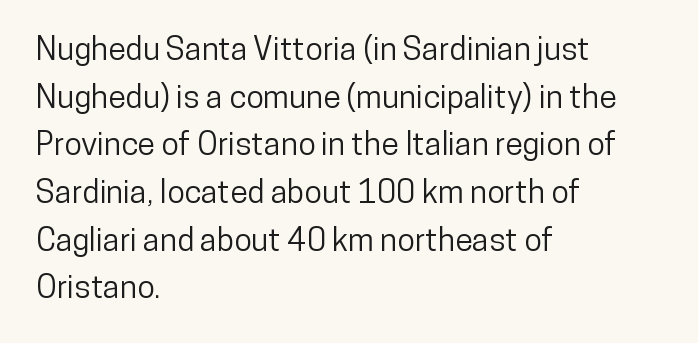
{"serif": "no", "italic": "no", "width": "condensed", "stroke_contrast": "low", "x_height": "medium", "monospaced": "no", "underline": "no", "align": "left", "line_spacing": "normal", "line_spacing_ratio": 1.49, "letter_spacing": "normal", "letter_spacing_em": 0.0, "glyph_px": 32}
